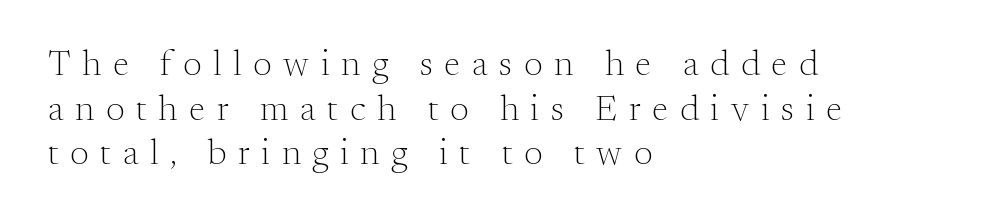
Nope, not italic — everything's standing straight. Lines of text with bare space underneath. Each letter keeps its own natural width here, so spacing adapts to shape. Compared with typical body copy, the letter spacing here is much looser. Stems here are at most as thick as an everyday book face. If you drew a ruler down the left edge, every line would touch it.
